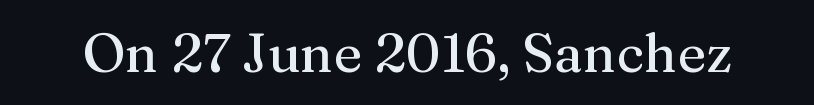
Nope, not italic — everything's standing straight. How are the letters spaced? Ordinarily, with no added tracking. The foot of each line stays bare and open. Character widths vary here, with narrow letters taking less room than wide ones. Serif or sans? Serif — the stroke terminals have little feet.
